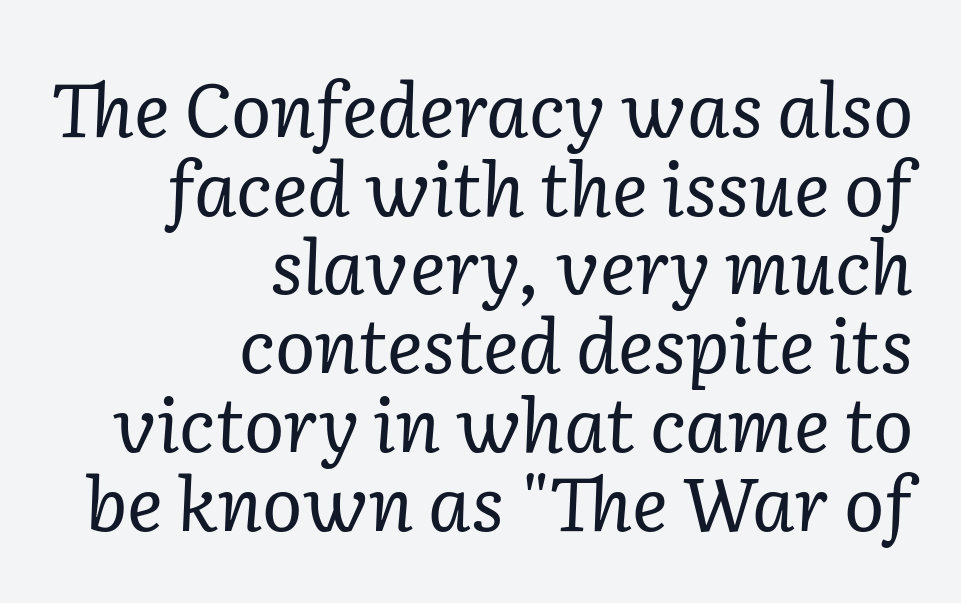
{"serif": "yes", "italic": "yes", "lean": "right", "slant_degrees": 2, "bold": "no", "weight": "regular", "width": "normal", "stroke_contrast": "low", "x_height": "medium", "monospaced": "no", "underline": "no", "align": "right", "line_spacing": "tight", "line_spacing_ratio": 1.05, "letter_spacing": "normal", "letter_spacing_em": 0.0, "glyph_px": 75}
